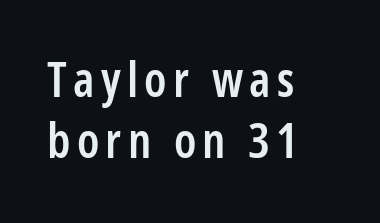
I'd call this a sans setting — the letters go barefoot. Posture: straight, roman, zero tilt. The passage is arranged the way most books set body copy — flush left. This sample has the flowing, uneven cadence of proportional lettering. The strip under each line holds only bare page. A semibold gives these letters moderate extra thickness, short of bold.
